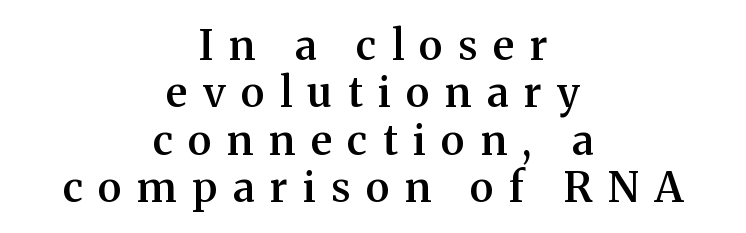
Q: Is the text bold? A: Semi-bold.
Q: Is the text italic (slanted)? A: No, it is upright.
Q: Is the typeface a serif or a sans-serif typeface? A: Serif.
Q: Is the text underlined? A: No.
Q: How is the paragraph aligned? A: Centered.
Q: Is the spacing between letters normal or unusually wide? A: Unusually wide.
Q: Is the spacing between lines tight, normal or loose? A: Tight.
Q: Width (condensed, normal, or wide)? A: Normal.
Q: Stroke contrast? A: Medium.
Q: x-height? A: Medium.
Q: Monospaced? A: No.
